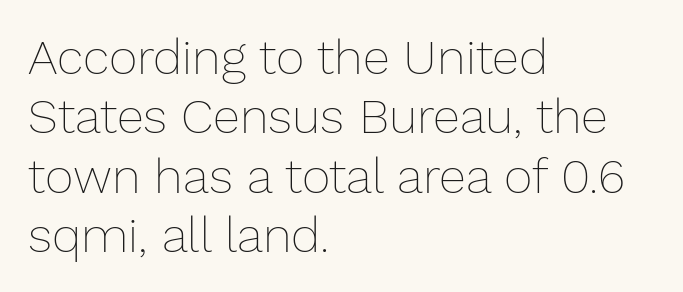
Nope, not italic — everything's standing straight. You could not count columns in this text — the font is proportionally spaced. What stands out about the letter spacing? Nothing — it is the standard amount. Only glyphs here, with clear space below each row. All the whitespace from short lines collects on the right.
